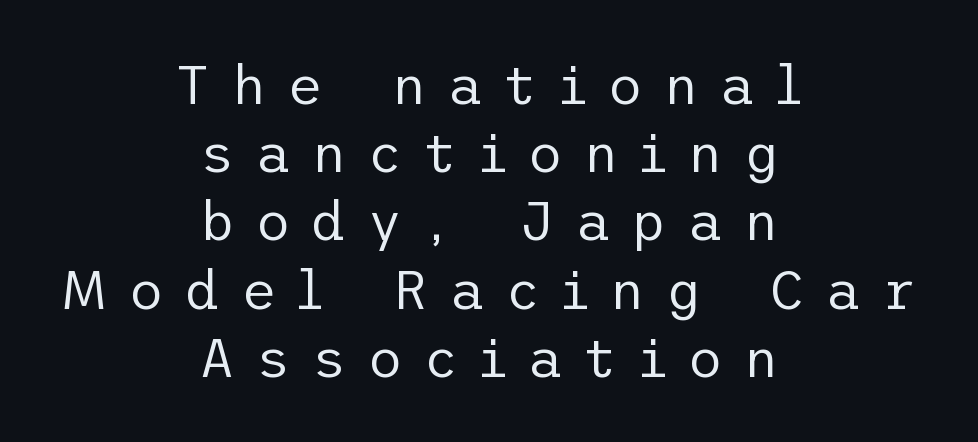
The image shows 55 px regular-weight sans-serif type, upright; set centered, line spacing 1.24x, unusually wide letter spacing (+0.37 em), not underlined; low stroke contrast and a medium x-height.
